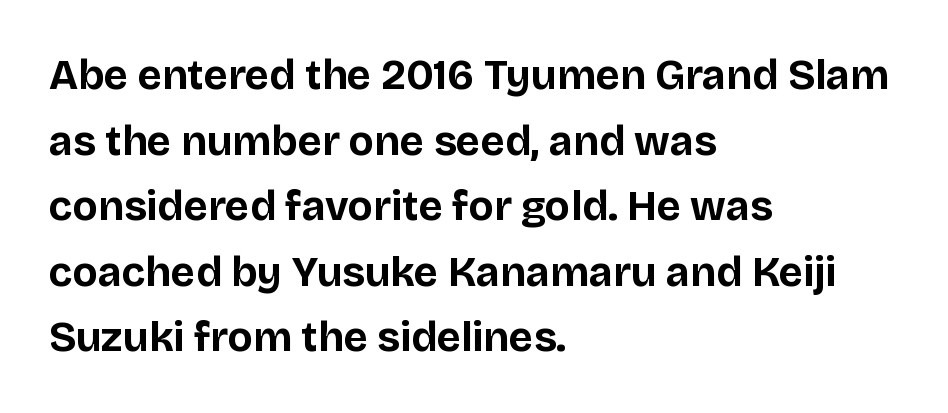
Does the lettering tilt? It doesn't — this is upright. In terms of letterform style, serifs are entirely absent. Casual observation: everything's shoved over to the left. Reading down the column, the eye jumps a familiar distance to each next line.
